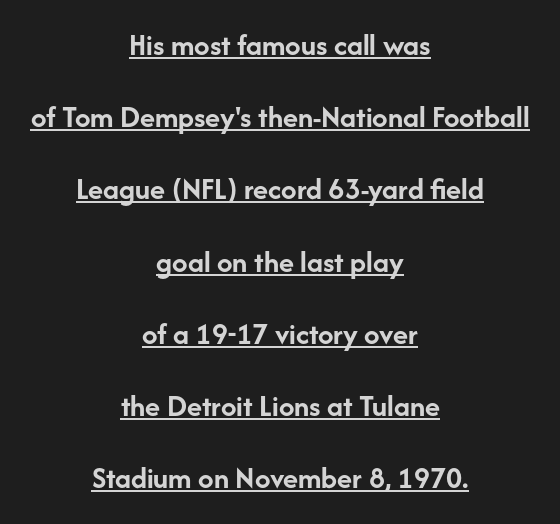
The image shows 31 px semibold sans-serif type, upright; set centered, loose line spacing (2.33x), normal letter spacing, underlined; low stroke contrast and a medium x-height.
